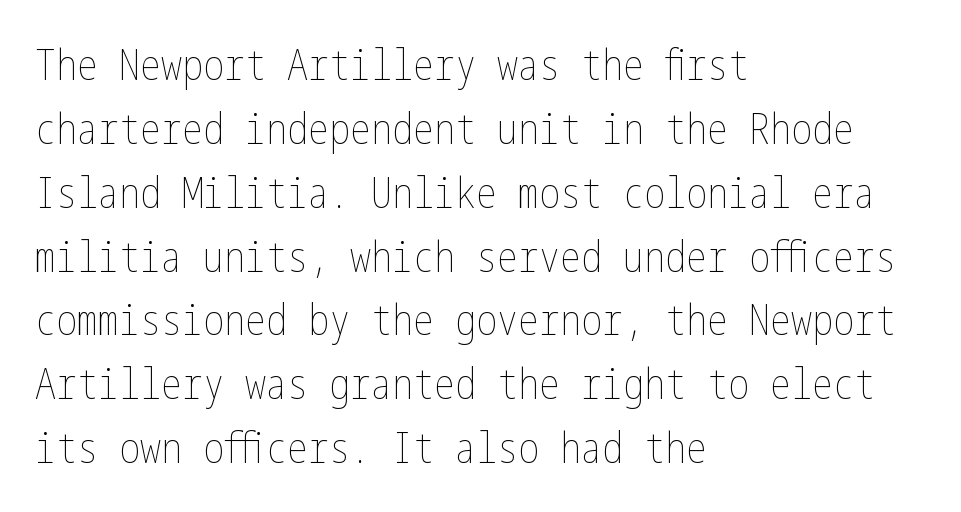
Q: Is the text bold? A: No.
Q: Is the text italic (slanted)? A: No, it is upright.
Q: Is the text underlined? A: No.
Q: How is the paragraph aligned? A: Left-aligned.
Q: Is the spacing between letters normal or unusually wide? A: Normal.
Q: Is the spacing between lines tight, normal or loose? A: Normal.
Q: Width (condensed, normal, or wide)? A: Condensed.
Q: Stroke contrast? A: Low.
Q: x-height? A: Medium.
